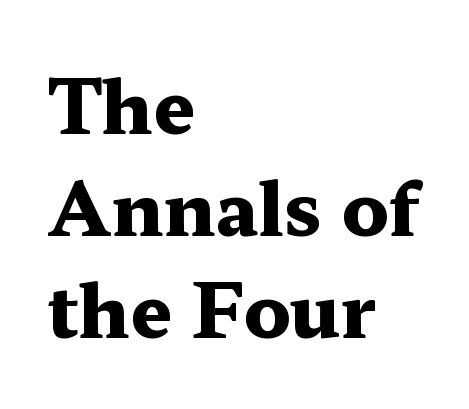
{"serif": "yes", "italic": "no", "bold": "yes", "weight": "heavy", "width": "wide", "stroke_contrast": "medium", "x_height": "medium", "monospaced": "no", "underline": "no", "align": "left", "line_spacing": "normal", "line_spacing_ratio": 1.38, "letter_spacing": "normal", "letter_spacing_em": 0.0, "glyph_px": 74}
